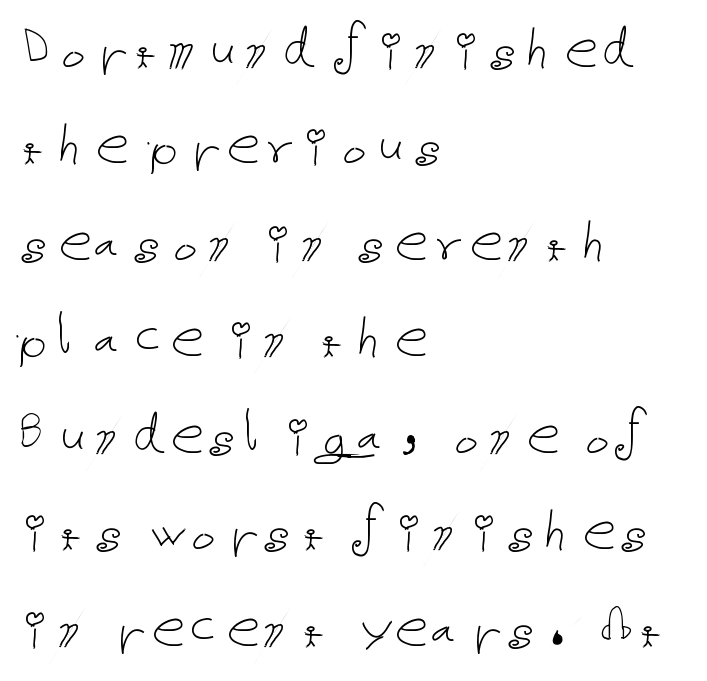
The image shows 67 px thin type, upright; set left-aligned, normal line spacing (1.44x), normal letter spacing, not underlined; low stroke contrast and a medium x-height.
